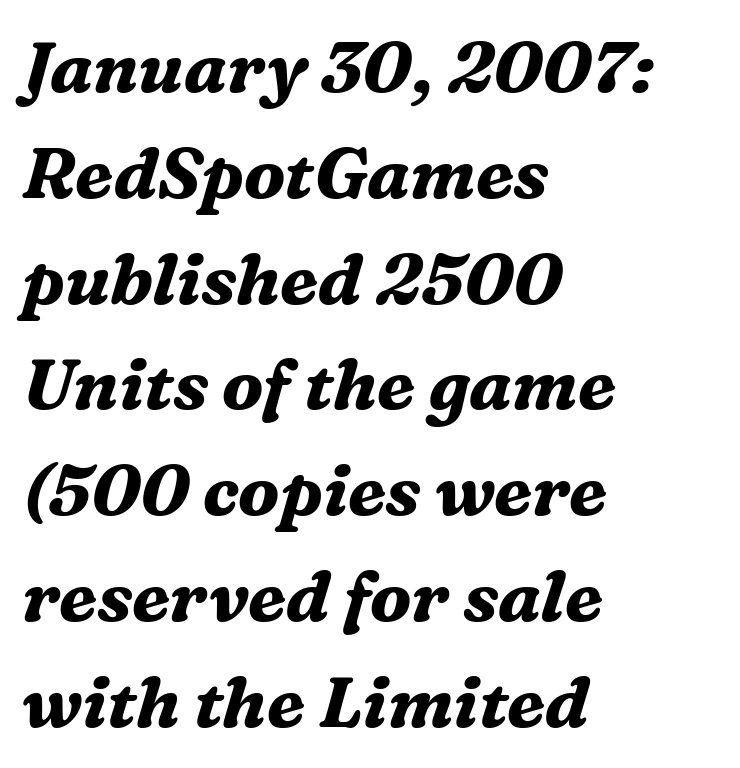
Q: Is the text bold? A: Yes.
Q: Is the text italic (slanted)? A: Yes, it leans right by about 16 degrees.
Q: Is the typeface a serif or a sans-serif typeface? A: Serif.
Q: Is the text underlined? A: No.
Q: How is the paragraph aligned? A: Left-aligned.
Q: Is the spacing between letters normal or unusually wide? A: Normal.
Q: Is the spacing between lines tight, normal or loose? A: Normal.
Q: Width (condensed, normal, or wide)? A: Normal.
Q: Stroke contrast? A: Medium.
Q: x-height? A: Medium.
Q: Monospaced? A: No.
